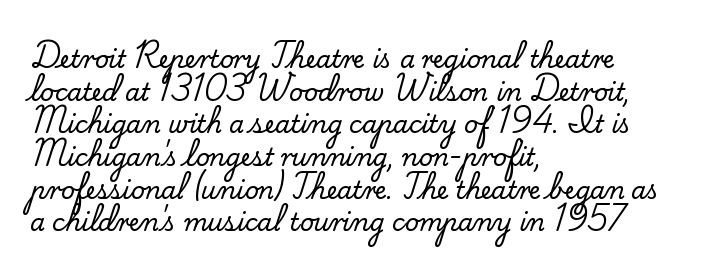
The image shows 24 px text type; set left-aligned, normal line spacing (1.36x), normal letter spacing, not underlined.
